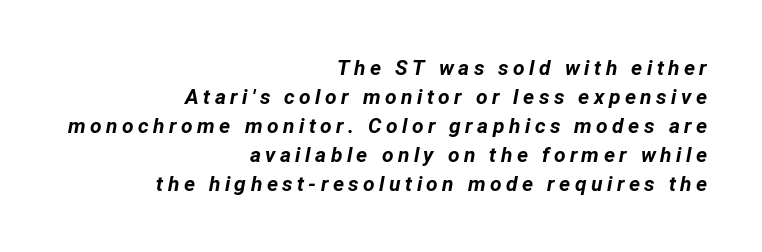
Q: Is the text bold? A: Yes.
Q: Is the text italic (slanted)? A: Yes, it leans right by about 12 degrees.
Q: Is the text underlined? A: No.
Q: How is the paragraph aligned? A: Right-aligned.
Q: Is the spacing between letters normal or unusually wide? A: Unusually wide.
Q: Is the spacing between lines tight, normal or loose? A: Normal.
